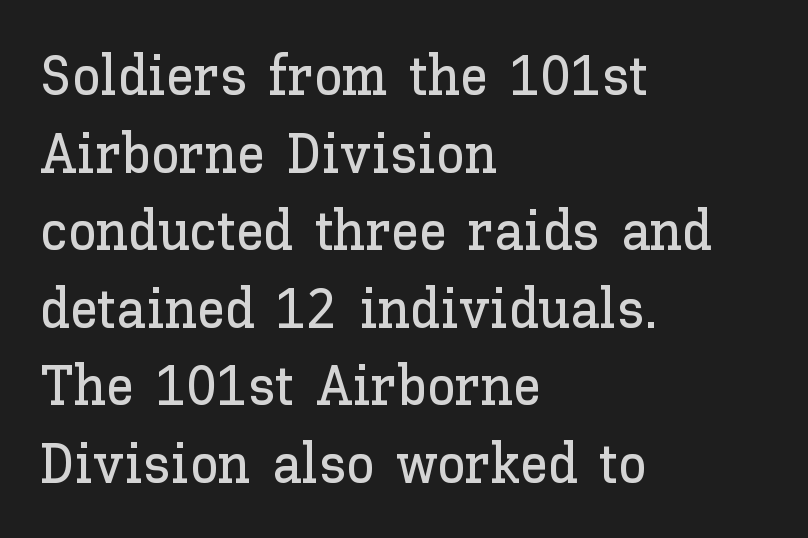
{"italic": "no", "width": "normal", "stroke_contrast": "low", "x_height": "medium", "monospaced": "no", "underline": "no", "align": "left", "line_spacing": "normal", "line_spacing_ratio": 1.36, "letter_spacing": "normal", "letter_spacing_em": 0.0, "glyph_px": 57}
